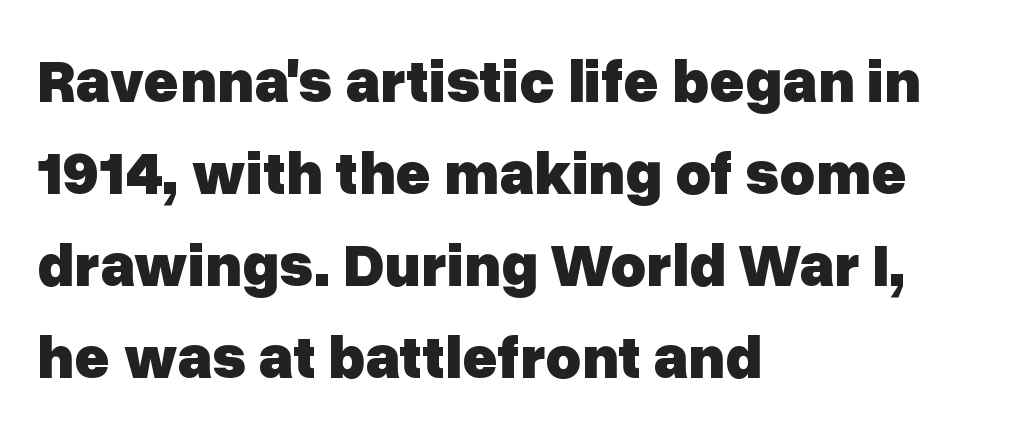
Q: Is the text bold? A: Yes.
Q: Is the text italic (slanted)? A: No, it is upright.
Q: Is the typeface a serif or a sans-serif typeface? A: Sans-serif.
Q: Is the text underlined? A: No.
Q: How is the paragraph aligned? A: Left-aligned.
Q: Is the spacing between letters normal or unusually wide? A: Normal.
Q: Is the spacing between lines tight, normal or loose? A: Normal.
Q: Width (condensed, normal, or wide)? A: Normal.
Q: Stroke contrast? A: Low.
Q: x-height? A: Medium.
Q: Monospaced? A: No.
